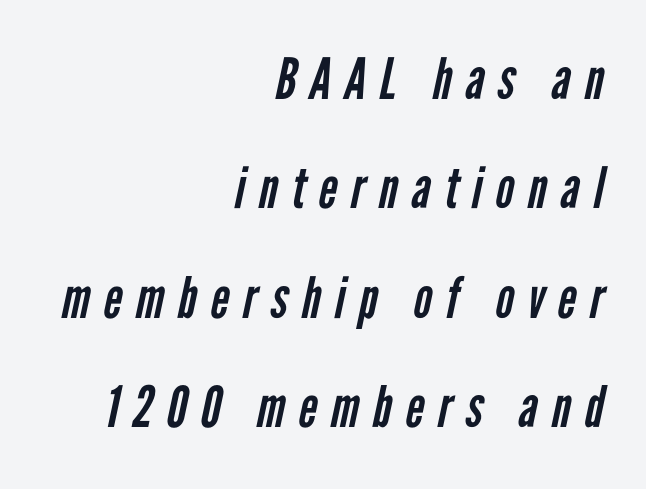
Q: Is the text bold? A: No.
Q: Is the typeface a serif or a sans-serif typeface? A: Sans-serif.
Q: Is the text underlined? A: No.
Q: How is the paragraph aligned? A: Right-aligned.
Q: Is the spacing between letters normal or unusually wide? A: Unusually wide.
Q: Is the spacing between lines tight, normal or loose? A: Loose.
Q: Width (condensed, normal, or wide)? A: Condensed.
Q: Stroke contrast? A: Low.
Q: x-height? A: Medium.
Q: Monospaced? A: No.
